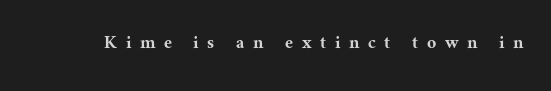
{"italic": "no", "underline": "no", "letter_spacing": "wide", "letter_spacing_em": 0.45, "glyph_px": 20}
